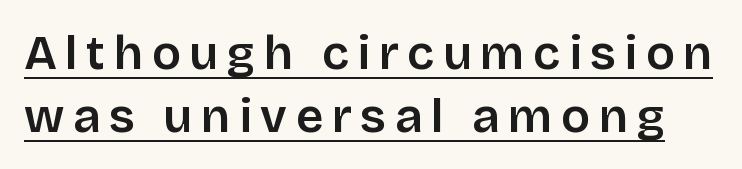
Q: Is the text italic (slanted)? A: No, it is upright.
Q: Is the typeface a serif or a sans-serif typeface? A: Sans-serif.
Q: Is the text underlined? A: Yes.
Q: Is the spacing between lines tight, normal or loose? A: Normal.
Q: Width (condensed, normal, or wide)? A: Normal.
Q: Stroke contrast? A: Low.
Q: x-height? A: Large.
Q: Monospaced? A: No.
